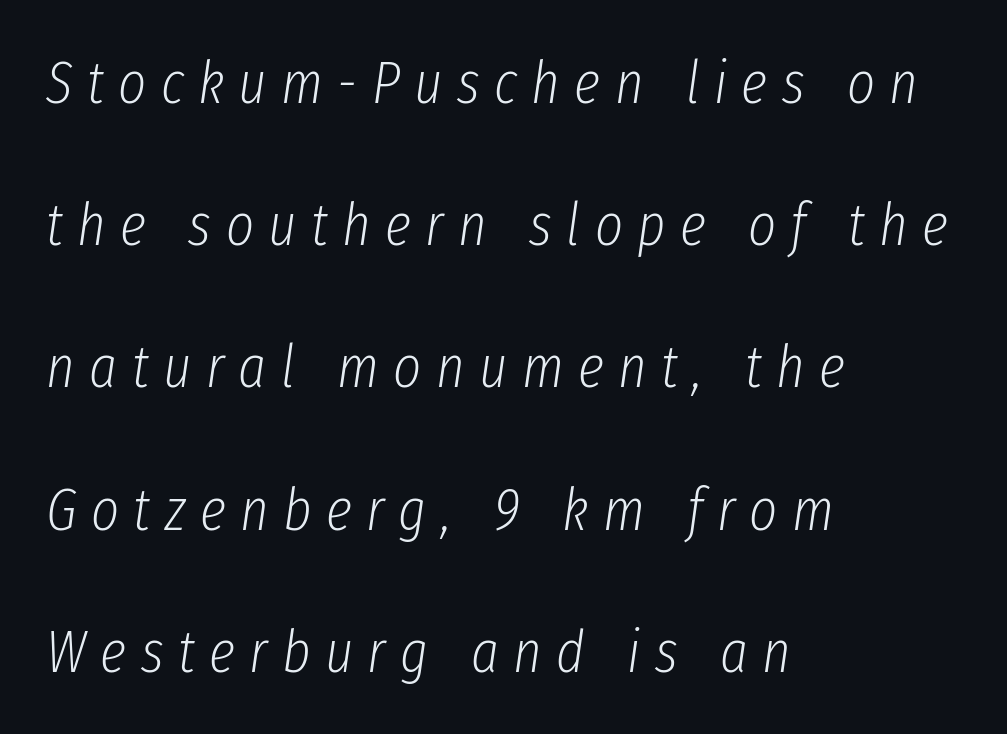
The image shows 60 px light, condensed type, italic (leaning right); set left-aligned, loose line spacing (2.37x), unusually wide letter spacing (+0.24 em), not underlined; low stroke contrast and a medium x-height.
